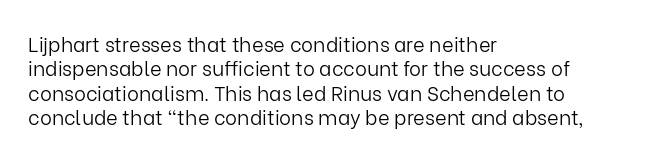
Q: Is the text bold? A: No.
Q: Is the text italic (slanted)? A: No, it is upright.
Q: Is the text underlined? A: No.
Q: How is the paragraph aligned? A: Left-aligned.
Q: Is the spacing between letters normal or unusually wide? A: Normal.
